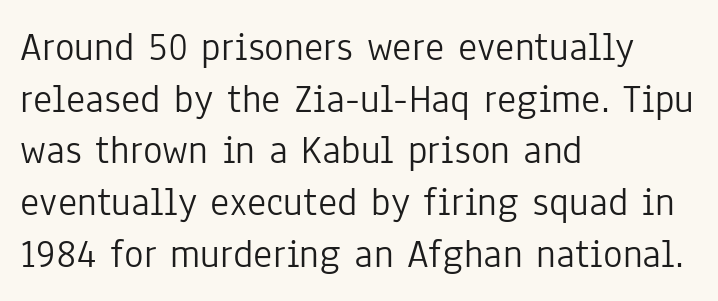
Q: Is the text bold? A: No.
Q: Is the text italic (slanted)? A: No, it is upright.
Q: Is the typeface a serif or a sans-serif typeface? A: Sans-serif.
Q: Is the text underlined? A: No.
Q: How is the paragraph aligned? A: Left-aligned.
Q: Is the spacing between letters normal or unusually wide? A: Normal.
Q: Is the spacing between lines tight, normal or loose? A: Normal.
Q: Width (condensed, normal, or wide)? A: Condensed.
Q: Stroke contrast? A: Low.
Q: x-height? A: Medium.
Q: Monospaced? A: No.
